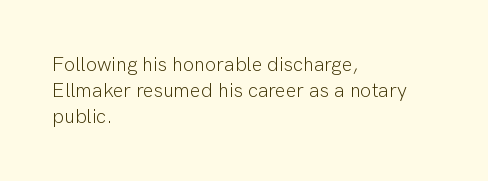
{"italic": "no", "bold": "no", "underline": "no", "align": "left", "line_spacing": "normal", "line_spacing_ratio": 1.29, "letter_spacing": "normal", "letter_spacing_em": 0.0, "glyph_px": 20}
